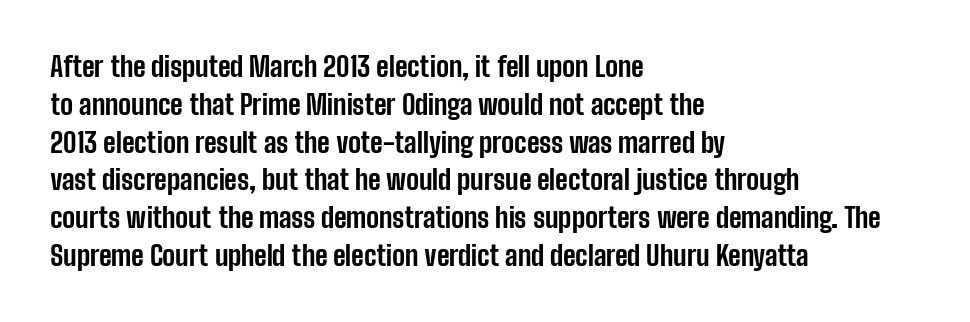
Q: Is the text bold? A: Yes.
Q: Is the text italic (slanted)? A: No, it is upright.
Q: Is the text underlined? A: No.
Q: How is the paragraph aligned? A: Left-aligned.
Q: Is the spacing between letters normal or unusually wide? A: Normal.
Q: Is the spacing between lines tight, normal or loose? A: Normal.
